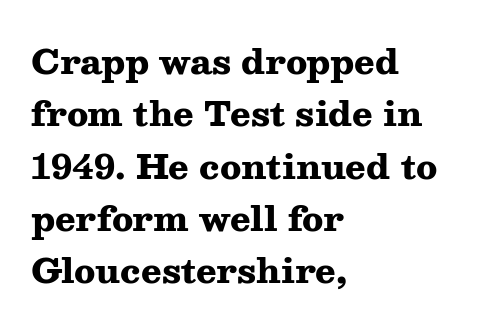
Q: Is the text bold? A: Yes.
Q: Is the text italic (slanted)? A: No, it is upright.
Q: Is the typeface a serif or a sans-serif typeface? A: Serif.
Q: Is the text underlined? A: No.
Q: How is the paragraph aligned? A: Left-aligned.
Q: Is the spacing between letters normal or unusually wide? A: Normal.
Q: Is the spacing between lines tight, normal or loose? A: Normal.
Q: Width (condensed, normal, or wide)? A: Wide.
Q: Stroke contrast? A: Medium.
Q: x-height? A: Medium.
Q: Monospaced? A: No.
